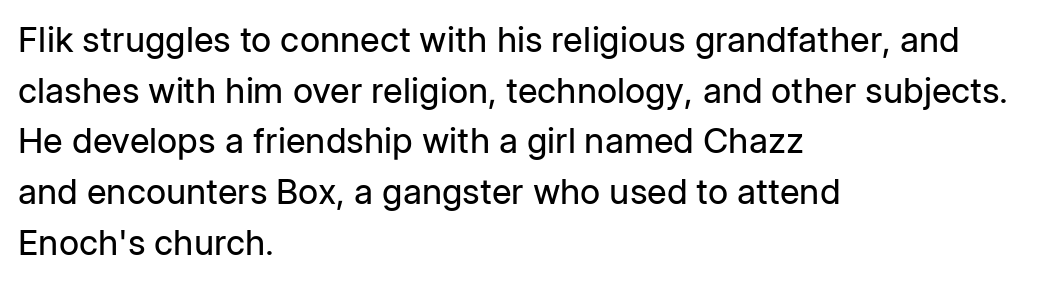
The image shows 35 px regular-weight sans-serif type, upright; set left-aligned, normal line spacing (1.45x), normal letter spacing, not underlined; low stroke contrast and a medium x-height.
